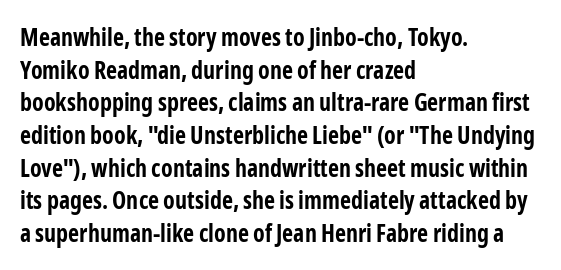
Q: Is the text bold? A: Yes.
Q: Is the text italic (slanted)? A: No, it is upright.
Q: Is the text underlined? A: No.
Q: How is the paragraph aligned? A: Left-aligned.
Q: Is the spacing between letters normal or unusually wide? A: Normal.
Q: Is the spacing between lines tight, normal or loose? A: Normal.
